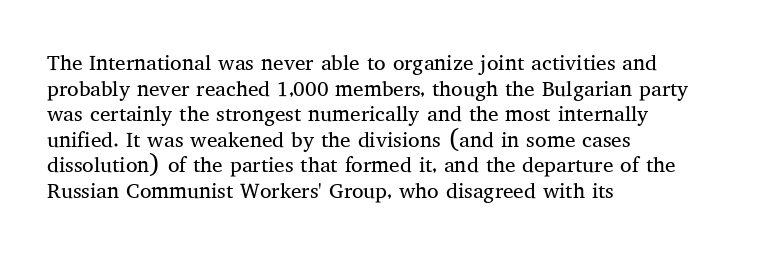
The image shows 21 px text type, upright; set left-aligned, line spacing 1.22x, normal letter spacing, not underlined.
